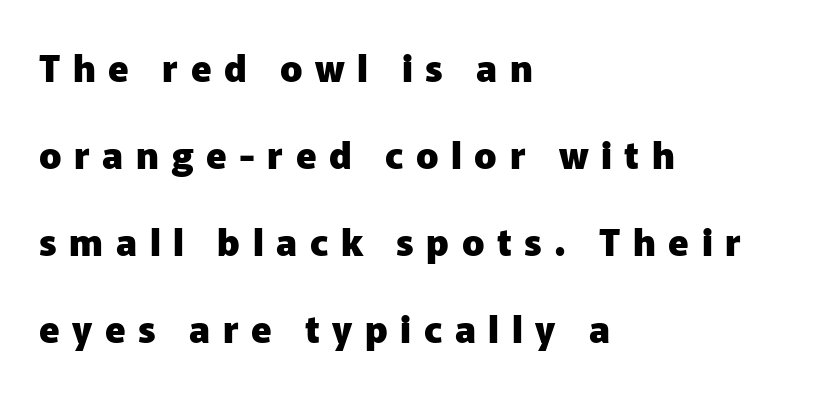
The image shows 37 px heavy sans-serif type, upright; set left-aligned, loose line spacing (2.35x), unusually wide letter spacing (+0.34 em), not underlined; low stroke contrast and a medium x-height.
